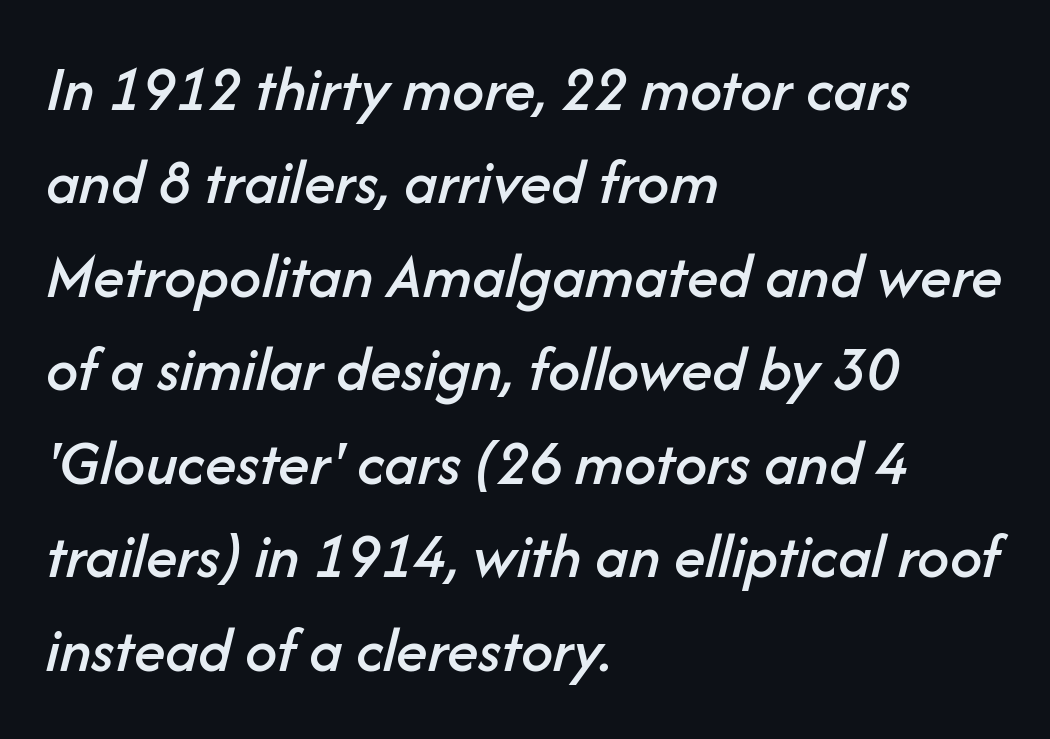
{"italic": "yes", "lean": "right", "slant_degrees": 14, "width": "normal", "stroke_contrast": "low", "x_height": "medium", "monospaced": "no", "underline": "no", "align": "left", "line_spacing": "normal", "line_spacing_ratio": 1.46, "letter_spacing": "normal", "letter_spacing_em": 0.0, "glyph_px": 64}
